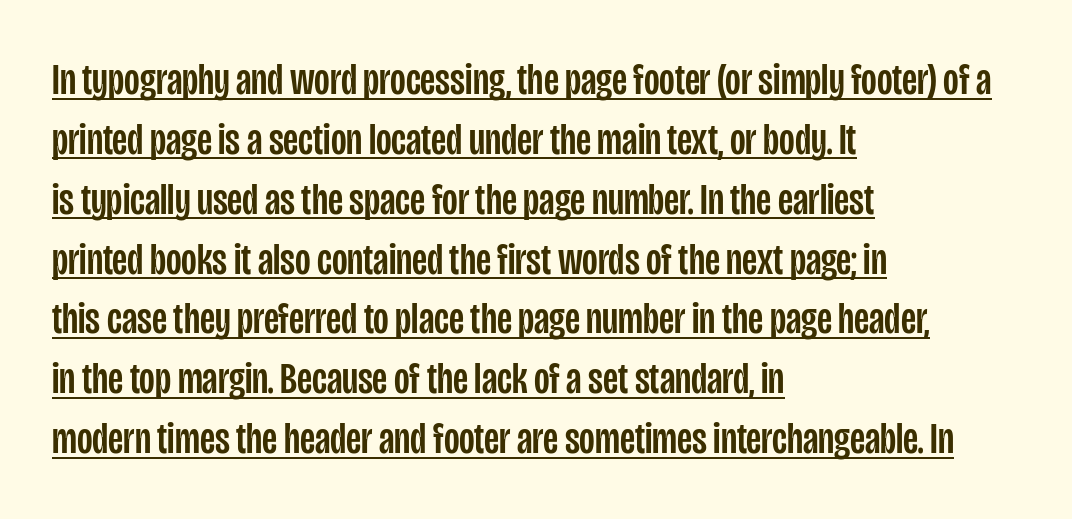
{"serif": "no", "italic": "no", "width": "condensed", "stroke_contrast": "low", "x_height": "large", "monospaced": "no", "underline": "yes", "align": "left", "line_spacing": "normal", "line_spacing_ratio": 1.33, "letter_spacing": "normal", "letter_spacing_em": 0.0, "glyph_px": 45}
